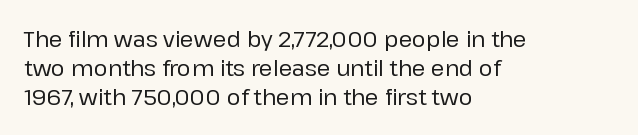
Does the leading feel generous? No, just average. Nobody touched the tracking dial on this one. This is the regular roman posture of the typeface. Visually the block forms a straight wall on the left and a jagged coastline on the right.
